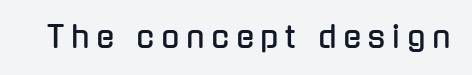
The image shows 30 px condensed sans-serif type, upright; set unusually wide letter spacing (+0.22 em), not underlined; low stroke contrast and a medium x-height.
